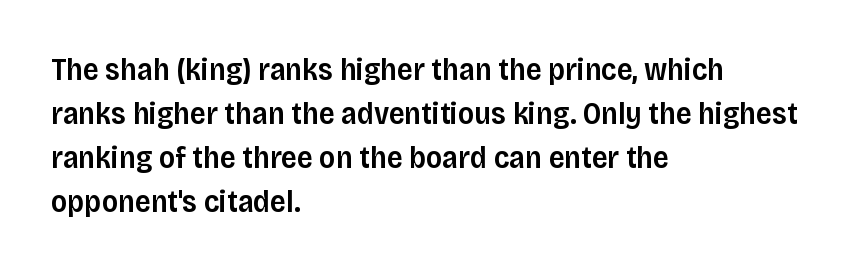
Does the weight exceed regular? Yes, but only to semibold. Every character sits straight up, as roman type does. Does the type have serifs? No, each stem ends abruptly. The paragraph shown leans on its left margin. Character widths vary here, with narrow letters taking less room than wide ones. The designer left line spacing at the default.
